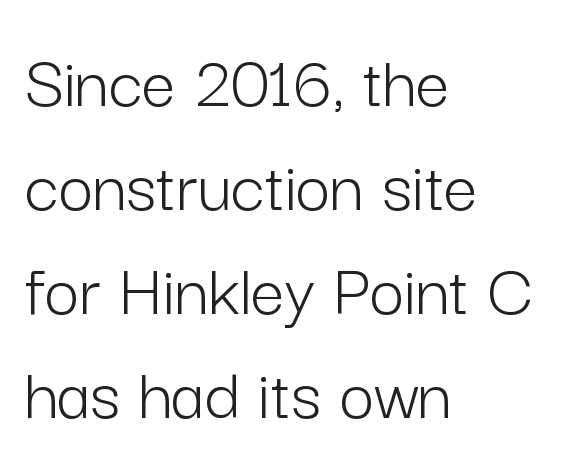
The image shows 76 px light sans-serif type, upright; set left-aligned, normal line spacing (1.37x), normal letter spacing, not underlined; low stroke contrast and a medium x-height.
